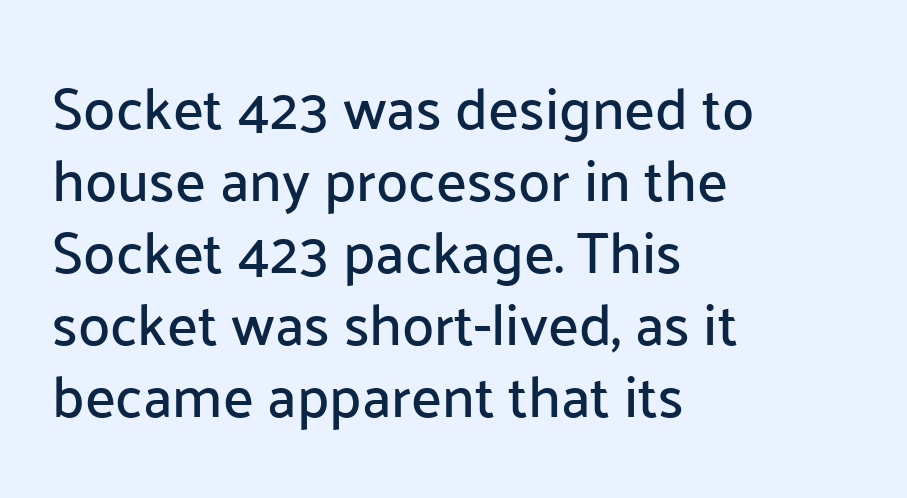
{"serif": "no", "italic": "no", "width": "normal", "stroke_contrast": "low", "x_height": "medium", "monospaced": "no", "underline": "no", "align": "left", "line_spacing_ratio": 1.24, "letter_spacing": "normal", "letter_spacing_em": 0.0, "glyph_px": 58}
